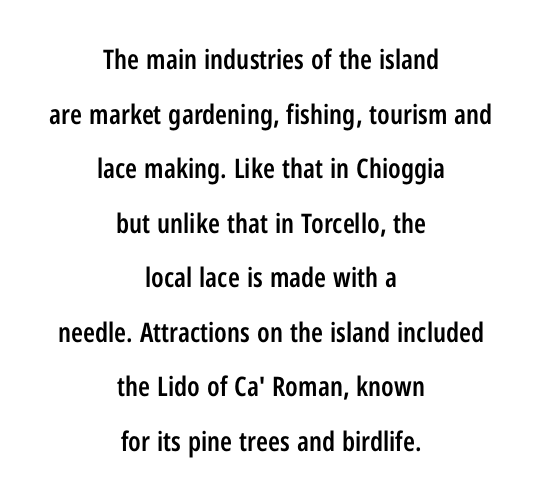
The image shows 27 px text type, upright; set centered, loose line spacing (2.02x), normal letter spacing, not underlined.
